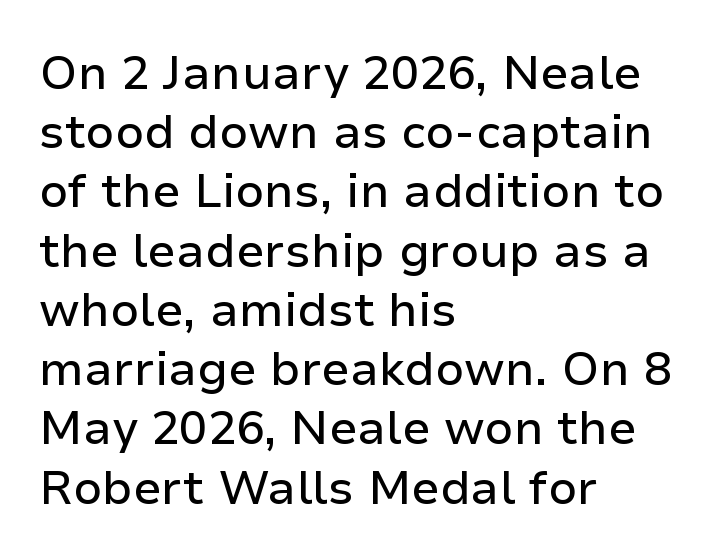
A roman cut, with each character standing at attention. A clean baseline with only descenders dipping below it. Note: no serifs on the glyphs. Which margin do the lines hug? The left one — the right edge is uneven. These lines keep a tight, regular rhythm from letter to letter. The rendering uses natural spacing where letterforms have individual widths.
